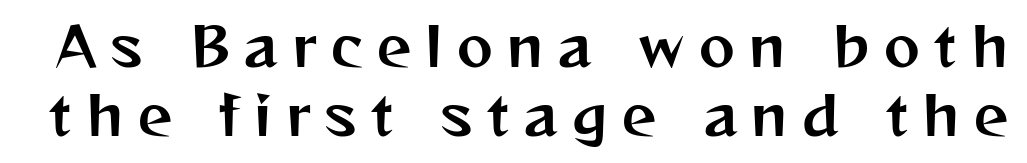
The image shows 54 px sans-serif type, upright; set normal line spacing (1.28x), unusually wide letter spacing (+0.27 em), not underlined; medium stroke contrast and a medium x-height.
